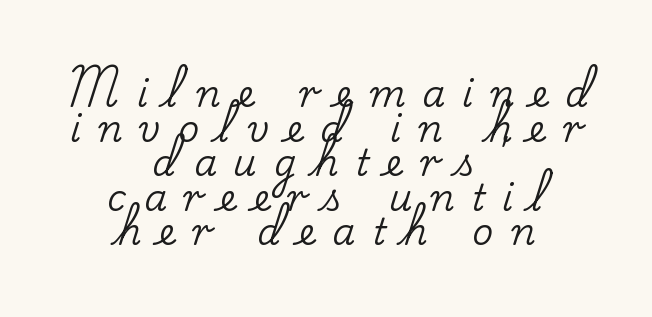
The specimen omits any rule beneath the text block's lines. The passage shown is typeset with a serif family. These lines huddle together more closely than default settings would place them. There is plenty of visible air inserted between adjacent glyphs. Short and long lines alike share a common midpoint.
